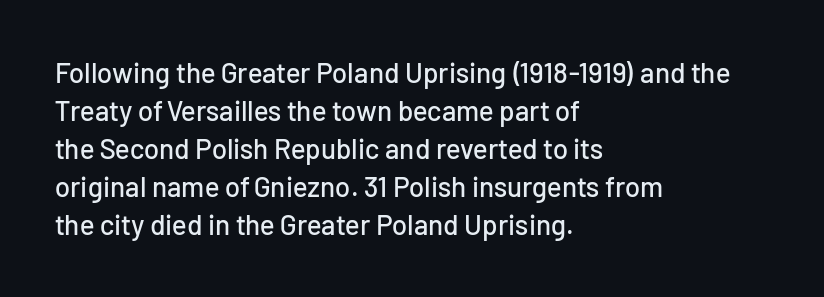
Q: Is the text italic (slanted)? A: No, it is upright.
Q: Is the typeface a serif or a sans-serif typeface? A: Sans-serif.
Q: Is the text underlined? A: No.
Q: How is the paragraph aligned? A: Left-aligned.
Q: Is the spacing between letters normal or unusually wide? A: Normal.
Q: Is the spacing between lines tight, normal or loose? A: Normal.
Q: Width (condensed, normal, or wide)? A: Normal.
Q: Stroke contrast? A: Low.
Q: x-height? A: Medium.
Q: Monospaced? A: No.
